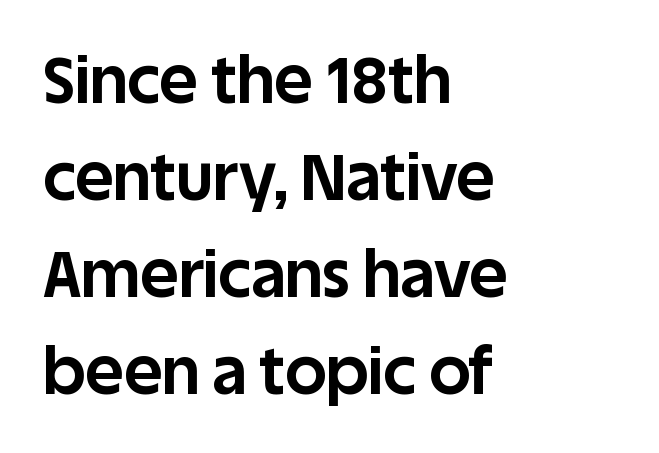
Classification — sans serif. Caption: standard tracking, unaltered. Proportional: the letters do not fall into vertical columns. Quick note: underline off. The face used here has the dense, thick strokes of a bold.
